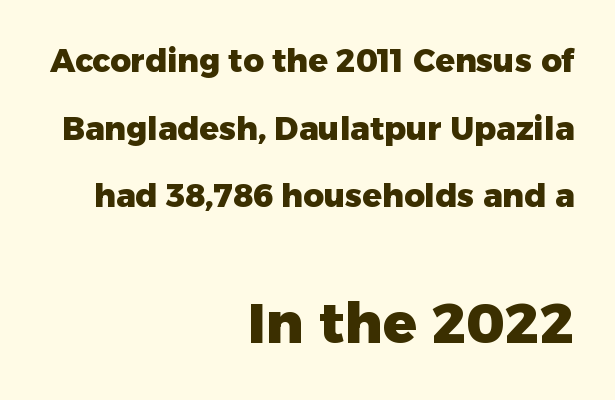
Q: Is the text bold? A: Yes.
Q: Is the text italic (slanted)? A: No, it is upright.
Q: Is the typeface a serif or a sans-serif typeface? A: Sans-serif.
Q: Is the text underlined? A: No.
Q: How is the paragraph aligned? A: Right-aligned.
Q: Is the spacing between letters normal or unusually wide? A: Normal.
Q: Is the spacing between lines tight, normal or loose? A: Loose.
Q: Which block of text is set in a larger size, the first (top) or the second (bottom)? A: The second (bottom) one.
Q: Width (condensed, normal, or wide)? A: Normal.
Q: Stroke contrast? A: Low.
Q: x-height? A: Medium.
Q: Monospaced? A: No.
